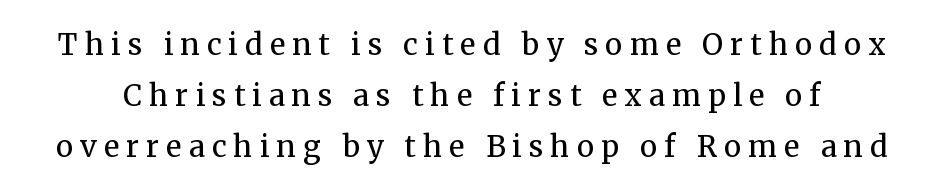
The face used here is proportionally spaced, like ordinary book or web type. The designer went with a serif here, giving each stem small feet. Summary of weight: not heavy and not bold. Descender tails drop into unmarked territory. Loose tracking; the words dissolve into strings of separated letters. Notice how the stems are strictly vertical — no italics here.
